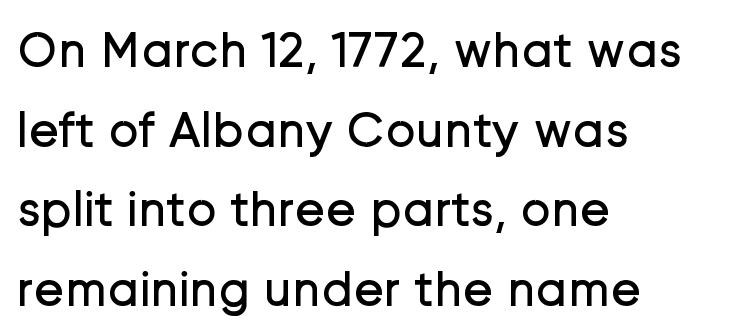
The image shows 51 px regular-weight sans-serif type, upright; set left-aligned, normal line spacing (1.56x), normal letter spacing, not underlined; low stroke contrast and a medium x-height.
